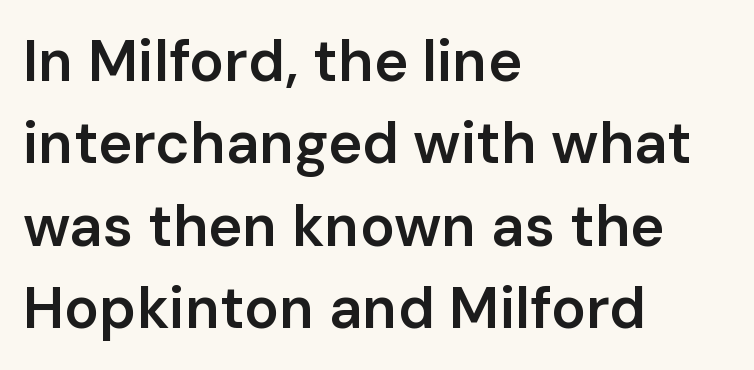
Q: Is the text bold? A: Semi-bold.
Q: Is the text italic (slanted)? A: No, it is upright.
Q: Is the typeface a serif or a sans-serif typeface? A: Sans-serif.
Q: Is the text underlined? A: No.
Q: How is the paragraph aligned? A: Left-aligned.
Q: Is the spacing between letters normal or unusually wide? A: Normal.
Q: Is the spacing between lines tight, normal or loose? A: Normal.
Q: Width (condensed, normal, or wide)? A: Normal.
Q: Stroke contrast? A: Low.
Q: x-height? A: Medium.
Q: Monospaced? A: No.
